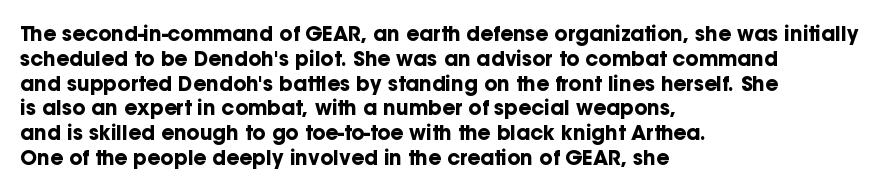
Line starts are locked; line ends wander. Tracking value appears to be zero — textbook default spacing. Style check: upright. Rule under the text: the space is simply empty. Heavy-handed strokes throughout: this text is bold.
